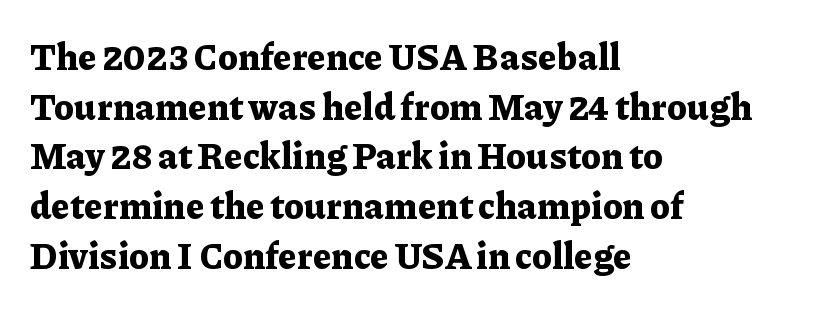
The image shows 36 px bold serif type, upright; set left-aligned, normal line spacing (1.38x), normal letter spacing, not underlined; low stroke contrast and a medium x-height.
